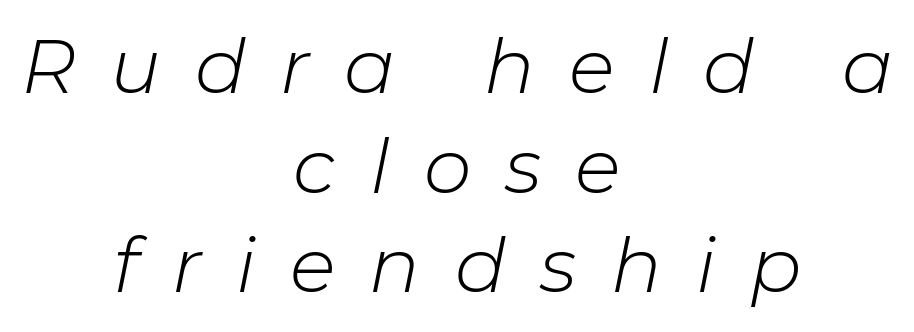
Q: Is the text bold? A: No.
Q: Is the text italic (slanted)? A: Yes, it leans right by about 11 degrees.
Q: Is the text underlined? A: No.
Q: How is the paragraph aligned? A: Centered.
Q: Is the spacing between letters normal or unusually wide? A: Unusually wide.
Q: Is the spacing between lines tight, normal or loose? A: Normal.
Q: Width (condensed, normal, or wide)? A: Normal.
Q: Stroke contrast? A: Low.
Q: x-height? A: Medium.
Q: Monospaced? A: No.
